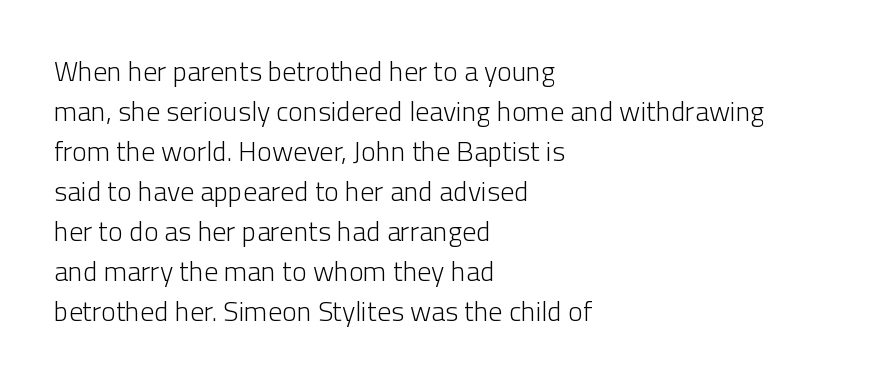
Q: Is the text bold? A: No.
Q: Is the text italic (slanted)? A: No, it is upright.
Q: Is the typeface a serif or a sans-serif typeface? A: Sans-serif.
Q: Is the text underlined? A: No.
Q: How is the paragraph aligned? A: Left-aligned.
Q: Is the spacing between letters normal or unusually wide? A: Normal.
Q: Is the spacing between lines tight, normal or loose? A: Normal.
Q: Width (condensed, normal, or wide)? A: Normal.
Q: Stroke contrast? A: Low.
Q: x-height? A: Medium.
Q: Monospaced? A: No.
